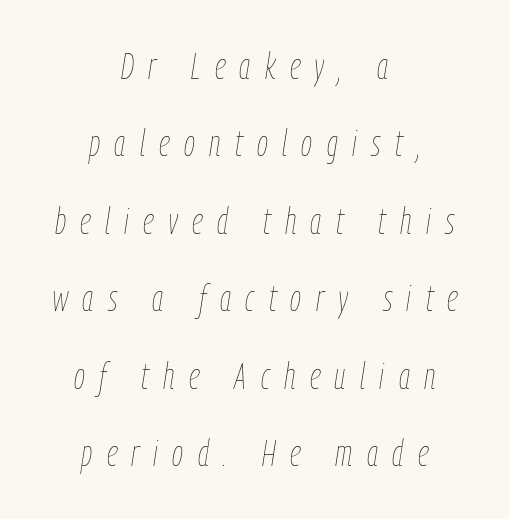
Q: Is the text bold? A: No.
Q: Is the text italic (slanted)? A: Yes, it leans right by about 9 degrees.
Q: Is the text underlined? A: No.
Q: How is the paragraph aligned? A: Centered.
Q: Is the spacing between letters normal or unusually wide? A: Unusually wide.
Q: Is the spacing between lines tight, normal or loose? A: Loose.
Q: Width (condensed, normal, or wide)? A: Condensed.
Q: Stroke contrast? A: Low.
Q: x-height? A: Medium.
Q: Monospaced? A: No.
